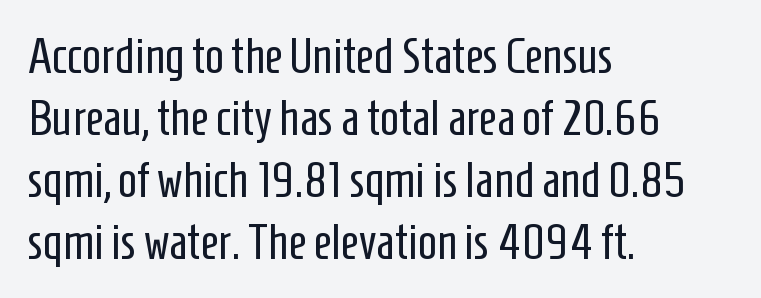
Only glyphs here, with clear space below each row. Honestly, the letter spacing is just normal — you wouldn't notice it. The compositor pushed each line to the left boundary. Italic: no, the glyphs are upright roman. Is this a fixed-width face? No — the glyphs have proportional, varying widths.
